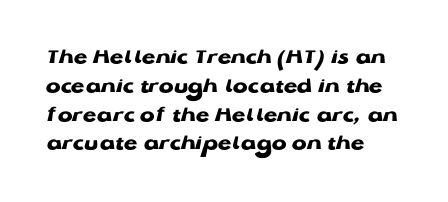
The rows are spaced the way most documents space them. Its strokes are broad and dark, the hallmark of bold type. Posture: upright roman. A bare baseline throughout the passage.
